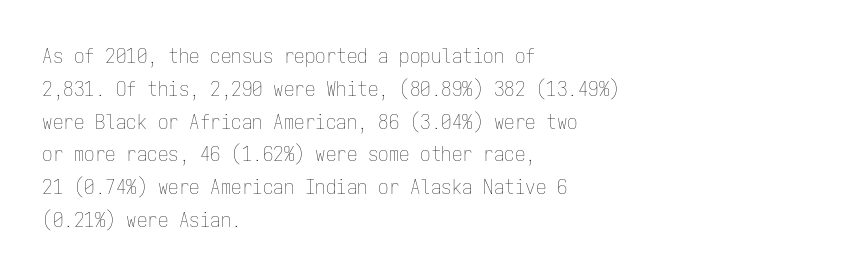
Q: Is the text bold? A: No.
Q: Is the text italic (slanted)? A: No, it is upright.
Q: Is the text underlined? A: No.
Q: How is the paragraph aligned? A: Left-aligned.
Q: Is the spacing between letters normal or unusually wide? A: Normal.
Q: Is the spacing between lines tight, normal or loose? A: Normal.
